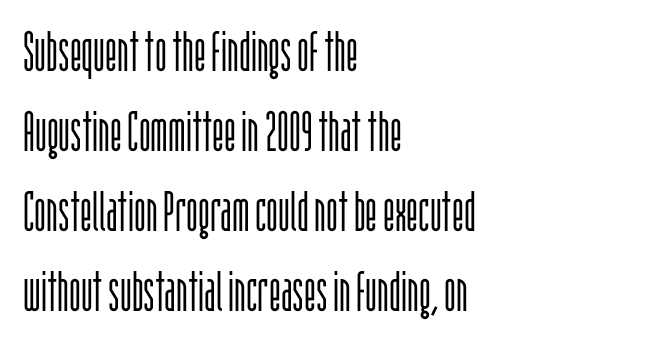
Q: Is the text bold? A: No.
Q: Is the text italic (slanted)? A: No, it is upright.
Q: Is the typeface a serif or a sans-serif typeface? A: Sans-serif.
Q: Is the text underlined? A: No.
Q: How is the paragraph aligned? A: Left-aligned.
Q: Is the spacing between letters normal or unusually wide? A: Normal.
Q: Is the spacing between lines tight, normal or loose? A: Normal.
Q: Width (condensed, normal, or wide)? A: Condensed.
Q: Stroke contrast? A: Low.
Q: x-height? A: Large.
Q: Monospaced? A: No.
